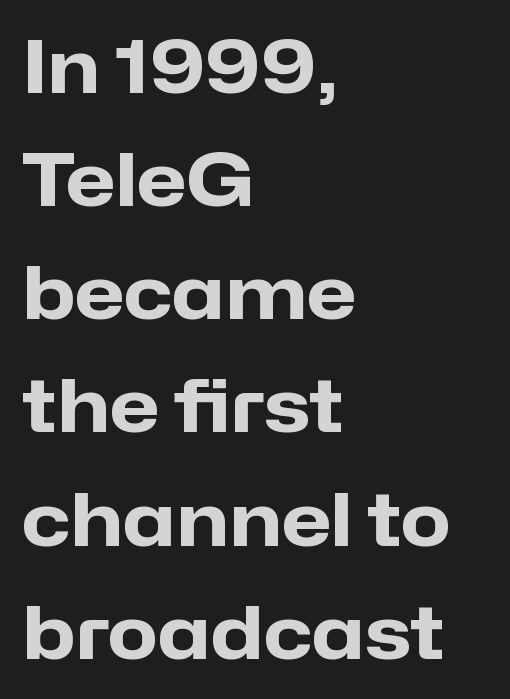
Q: Is the text bold? A: Yes.
Q: Is the text italic (slanted)? A: No, it is upright.
Q: Is the typeface a serif or a sans-serif typeface? A: Sans-serif.
Q: Is the text underlined? A: No.
Q: How is the paragraph aligned? A: Left-aligned.
Q: Is the spacing between letters normal or unusually wide? A: Normal.
Q: Is the spacing between lines tight, normal or loose? A: Normal.
Q: Width (condensed, normal, or wide)? A: Normal.
Q: Stroke contrast? A: Low.
Q: x-height? A: Medium.
Q: Monospaced? A: No.
